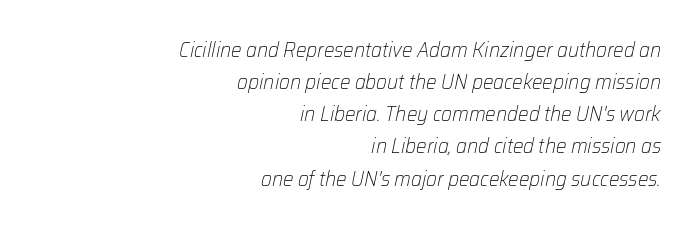
Summary of weight: not heavy and not bold. Nobody drew a line under any word here. There is no visible air inserted between adjacent glyphs. Which margin do the lines hug? The right one — the left edge is uneven. Interline gaps are of average width in this sample.
